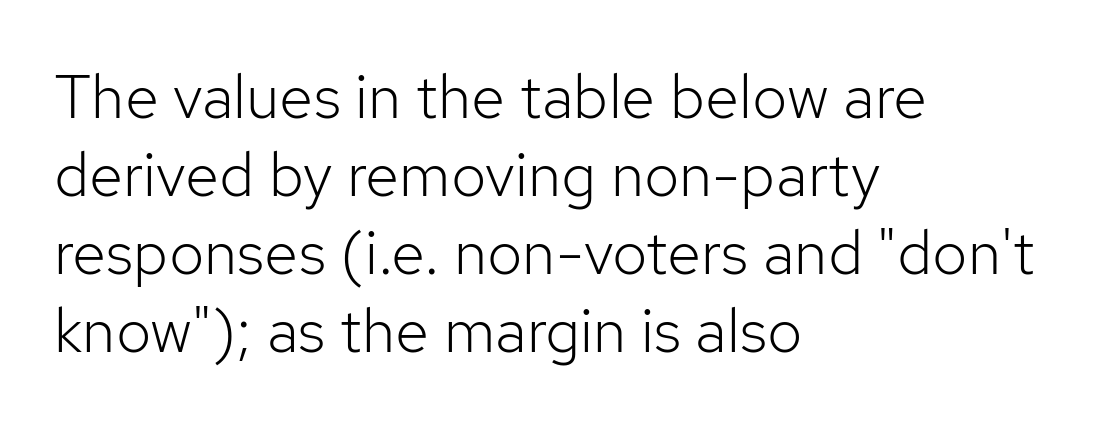
The image shows 62 px light sans-serif type, upright; set left-aligned, normal line spacing (1.26x), normal letter spacing, not underlined; low stroke contrast and a medium x-height.
